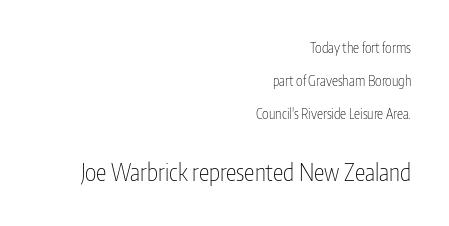
{"italic": "no", "bold": "no", "underline": "no", "align": "right", "line_spacing": "loose", "line_spacing_ratio": 2.36, "letter_spacing": "normal", "letter_spacing_em": 0.0, "larger_block": "second", "size_ratio": 1.71, "glyph_px": 24}
